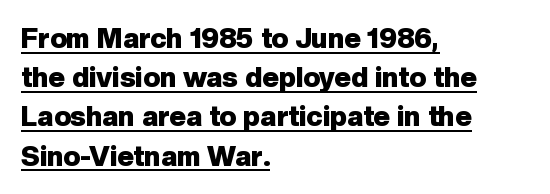
The image shows 28 px heavy sans-serif type, upright; set left-aligned, normal line spacing (1.4x), normal letter spacing, underlined; low stroke contrast and a medium x-height.
